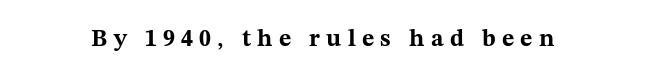
{"italic": "no", "bold": "yes", "underline": "no", "letter_spacing": "wide", "letter_spacing_em": 0.26, "glyph_px": 24}
